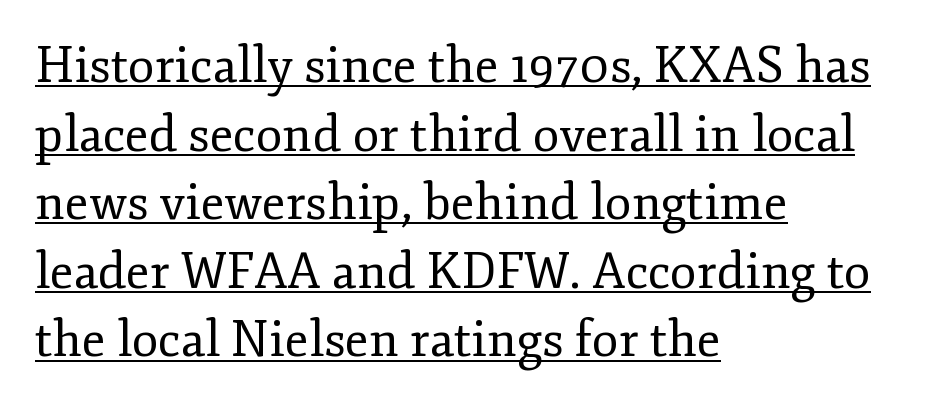
{"serif": "yes", "italic": "no", "bold": "no", "weight": "regular", "width": "normal", "stroke_contrast": "low", "x_height": "small", "monospaced": "no", "underline": "yes", "align": "left", "line_spacing": "normal", "line_spacing_ratio": 1.4, "letter_spacing": "normal", "letter_spacing_em": 0.0, "glyph_px": 49}
